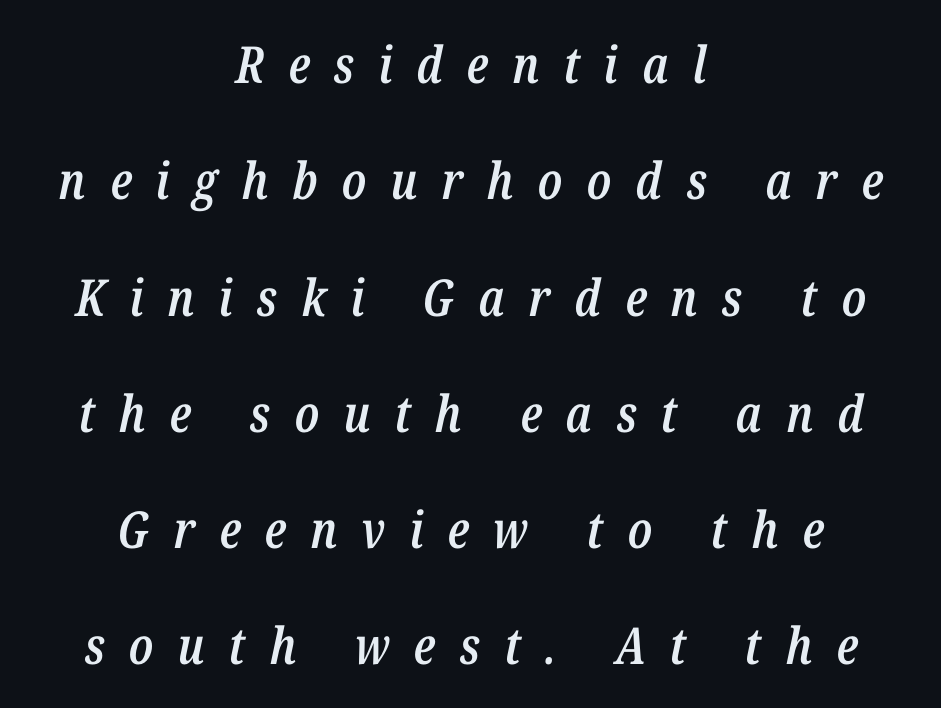
{"italic": "yes", "lean": "right", "slant_degrees": 12, "bold": "semi", "weight": "semibold", "width": "condensed", "stroke_contrast": "low", "x_height": "medium", "monospaced": "no", "underline": "no", "align": "center", "line_spacing": "loose", "line_spacing_ratio": 2.28, "letter_spacing": "wide", "letter_spacing_em": 0.47, "glyph_px": 51}
